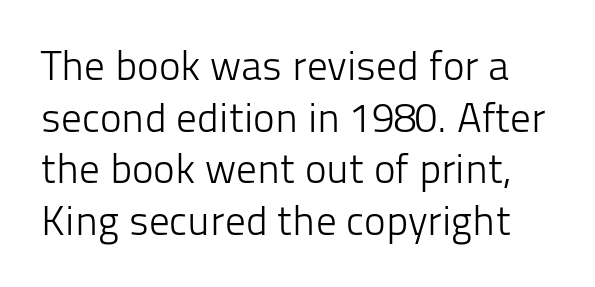
{"serif": "no", "italic": "no", "bold": "no", "weight": "light", "width": "normal", "stroke_contrast": "low", "x_height": "medium", "monospaced": "no", "underline": "no", "line_spacing": "normal", "line_spacing_ratio": 1.26, "letter_spacing": "normal", "letter_spacing_em": 0.0, "glyph_px": 41}
